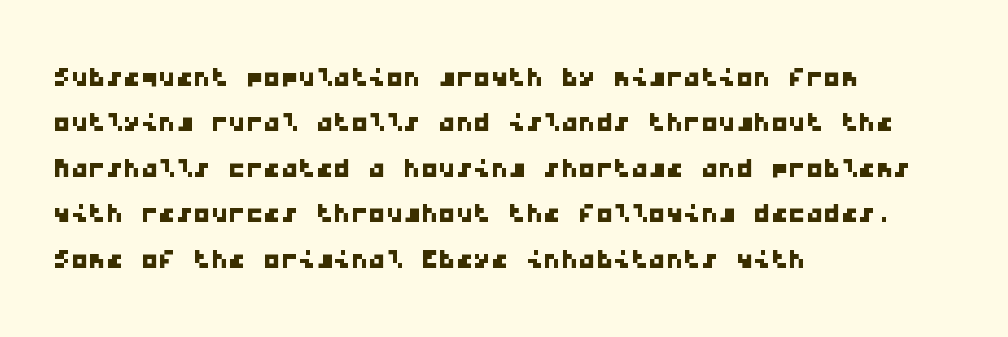
Vertical spacing — default. Caption: standard tracking, unaltered. The face used here is monospaced, like something from a code editor. This rendering employs a face without finishing strokes, i.e., a sans-serif. One-word summary of the alignment: left.
